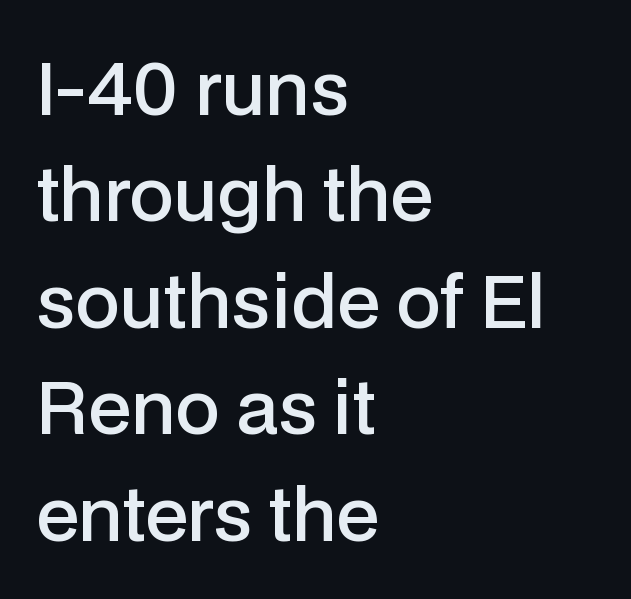
Nobody touched the tracking dial on this one. Descenders are the only things crossing below the line. Vertically, the passage feels balanced, rows spaced as you'd expect. The strokes are fattened partway — semibold, not bold. Stroke terminals: plain, sans-serif. The axis of the letterforms is exactly vertical.
